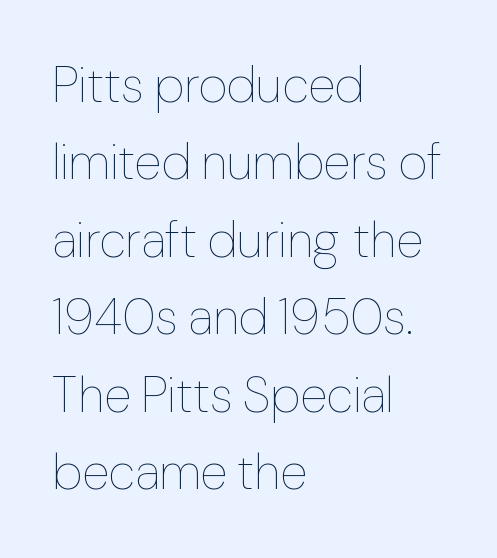
{"italic": "no", "bold": "no", "weight": "thin", "width": "normal", "stroke_contrast": "low", "x_height": "medium", "monospaced": "no", "underline": "no", "align": "left", "line_spacing": "normal", "line_spacing_ratio": 1.55, "letter_spacing": "normal", "letter_spacing_em": 0.0, "glyph_px": 50}
